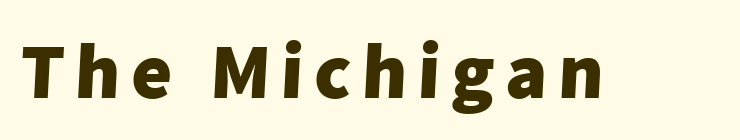
{"serif": "no", "bold": "yes", "weight": "heavy", "width": "normal", "stroke_contrast": "low", "x_height": "medium", "monospaced": "no", "underline": "no", "glyph_px": 79}
